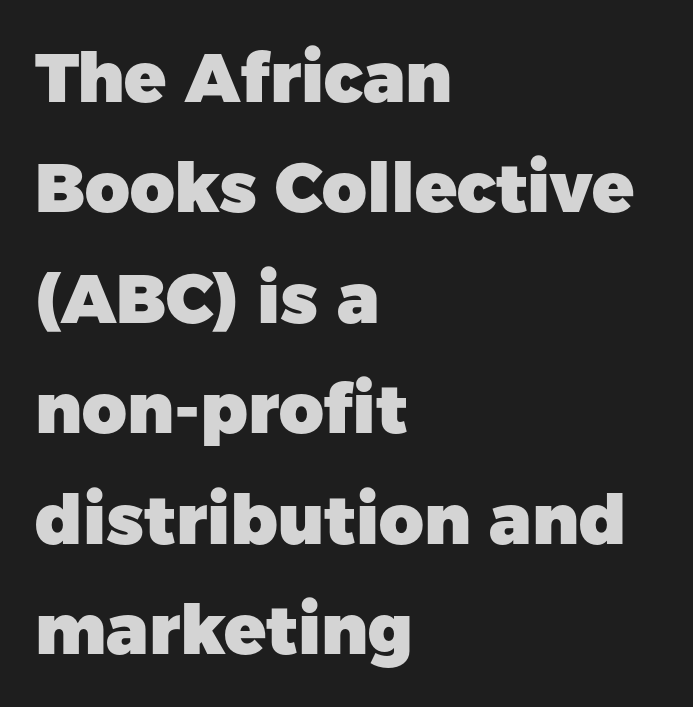
Q: Is the text bold? A: Yes.
Q: Is the text italic (slanted)? A: No, it is upright.
Q: Is the typeface a serif or a sans-serif typeface? A: Sans-serif.
Q: Is the text underlined? A: No.
Q: How is the paragraph aligned? A: Left-aligned.
Q: Is the spacing between letters normal or unusually wide? A: Normal.
Q: Is the spacing between lines tight, normal or loose? A: Normal.
Q: Width (condensed, normal, or wide)? A: Normal.
Q: Stroke contrast? A: Low.
Q: x-height? A: Medium.
Q: Monospaced? A: No.
